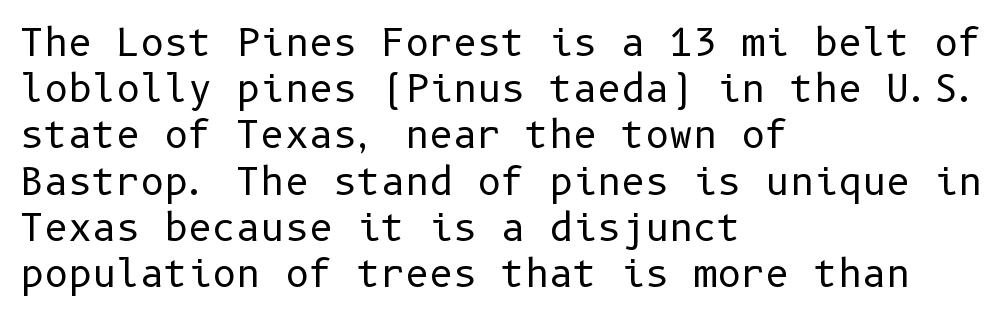
The image shows 37 px regular-weight sans-serif type, upright; set left-aligned, normal line spacing (1.25x), normal letter spacing, not underlined; low stroke contrast and a medium x-height.
